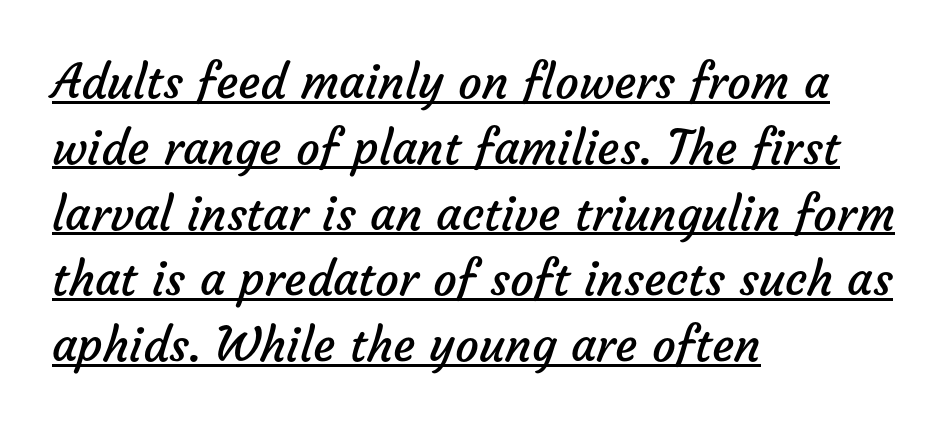
Q: Is the text bold? A: No.
Q: Is the typeface a serif or a sans-serif typeface? A: Sans-serif.
Q: Is the text underlined? A: Yes.
Q: How is the paragraph aligned? A: Left-aligned.
Q: Is the spacing between letters normal or unusually wide? A: Normal.
Q: Is the spacing between lines tight, normal or loose? A: Normal.
Q: Width (condensed, normal, or wide)? A: Normal.
Q: Stroke contrast? A: Low.
Q: x-height? A: Medium.
Q: Monospaced? A: No.
